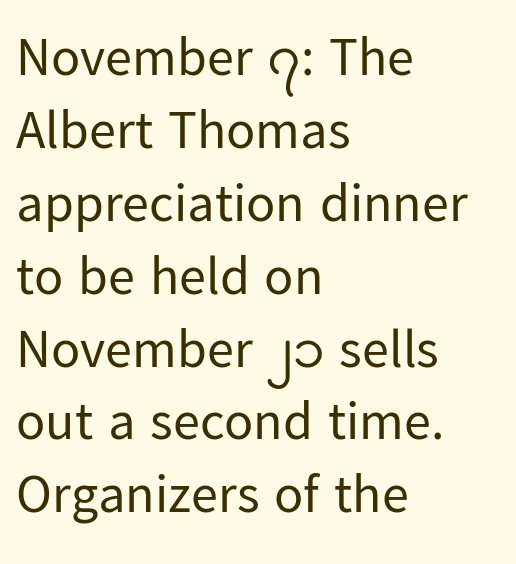
Q: Is the text bold? A: No.
Q: Is the text italic (slanted)? A: No, it is upright.
Q: Is the typeface a serif or a sans-serif typeface? A: Sans-serif.
Q: Is the text underlined? A: No.
Q: How is the paragraph aligned? A: Left-aligned.
Q: Is the spacing between letters normal or unusually wide? A: Normal.
Q: Is the spacing between lines tight, normal or loose? A: Normal.
Q: Width (condensed, normal, or wide)? A: Normal.
Q: Stroke contrast? A: Low.
Q: x-height? A: Medium.
Q: Monospaced? A: No.
